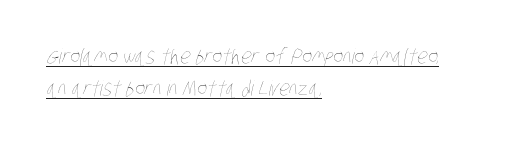
No heavy texture on the line: the type isn't bold. Is there an underline? Yes — a line sits under the letters. Layout note: lines flush left. Each word holds together tightly as a unit, with standard inter-letter gaps. This block has exactly the height ordinary leading produces.
